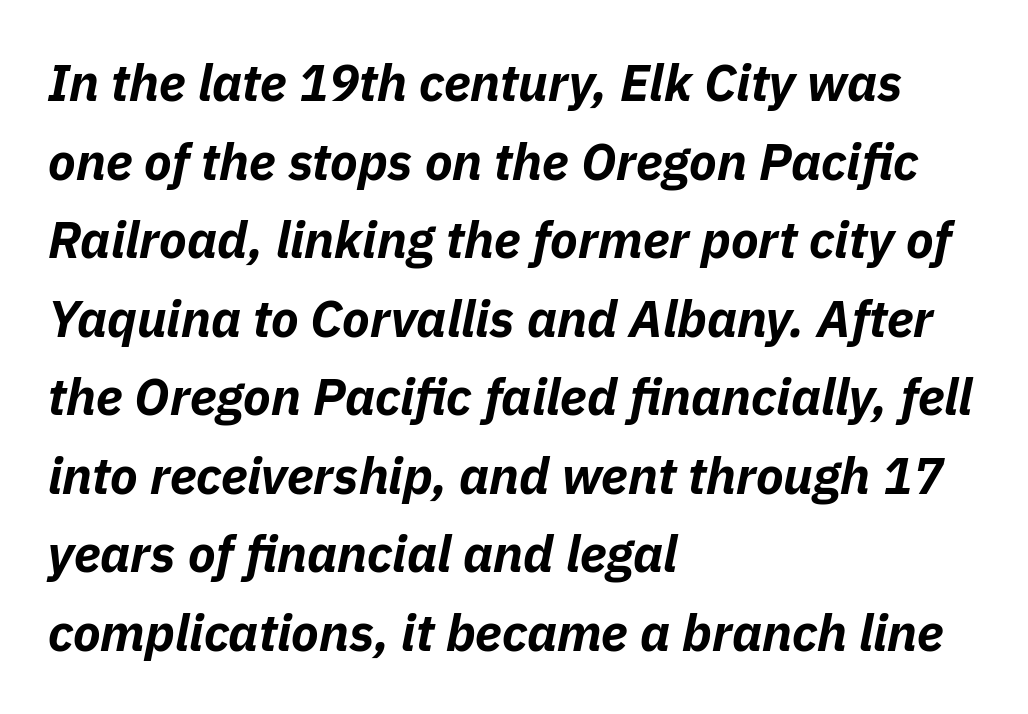
Q: Is the text bold? A: Yes.
Q: Is the text italic (slanted)? A: Yes, it leans right by about 11 degrees.
Q: Is the text underlined? A: No.
Q: How is the paragraph aligned? A: Left-aligned.
Q: Is the spacing between letters normal or unusually wide? A: Normal.
Q: Is the spacing between lines tight, normal or loose? A: Normal.
Q: Width (condensed, normal, or wide)? A: Normal.
Q: Stroke contrast? A: Low.
Q: x-height? A: Medium.
Q: Monospaced? A: No.
